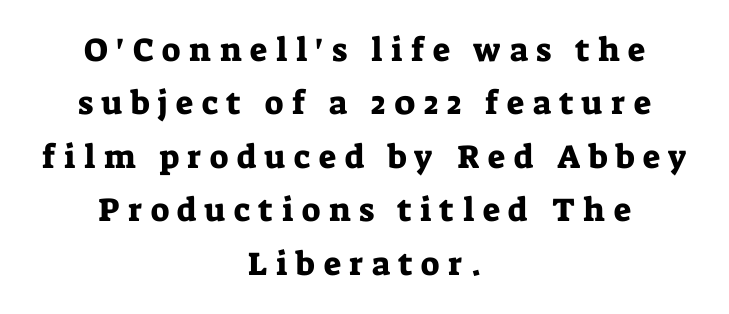
Q: Is the text italic (slanted)? A: No, it is upright.
Q: Is the typeface a serif or a sans-serif typeface? A: Serif.
Q: Is the text underlined? A: No.
Q: How is the paragraph aligned? A: Centered.
Q: Is the spacing between letters normal or unusually wide? A: Unusually wide.
Q: Is the spacing between lines tight, normal or loose? A: Normal.
Q: Width (condensed, normal, or wide)? A: Normal.
Q: Stroke contrast? A: Low.
Q: x-height? A: Medium.
Q: Monospaced? A: No.
